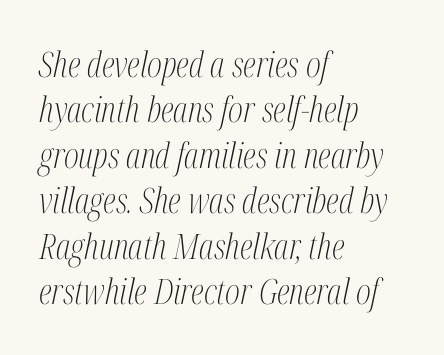
{"serif": "yes", "italic": "yes", "lean": "right", "slant_degrees": 12, "bold": "no", "weight": "light", "width": "condensed", "stroke_contrast": "medium", "x_height": "medium", "monospaced": "no", "underline": "no", "align": "left", "line_spacing": "normal", "line_spacing_ratio": 1.3, "letter_spacing": "normal", "letter_spacing_em": 0.0, "glyph_px": 35}
